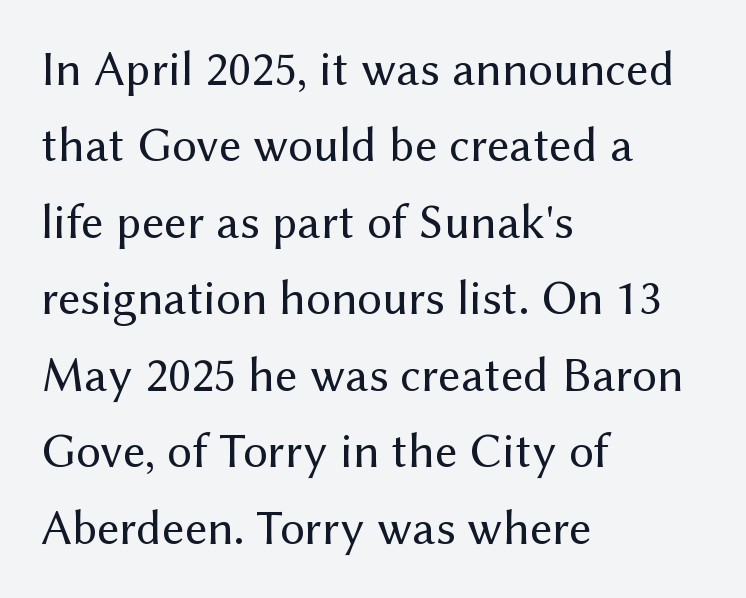
The image shows 49 px regular-weight sans-serif type, upright; set left-aligned, normal line spacing (1.56x), normal letter spacing, not underlined; medium stroke contrast and a medium x-height.
